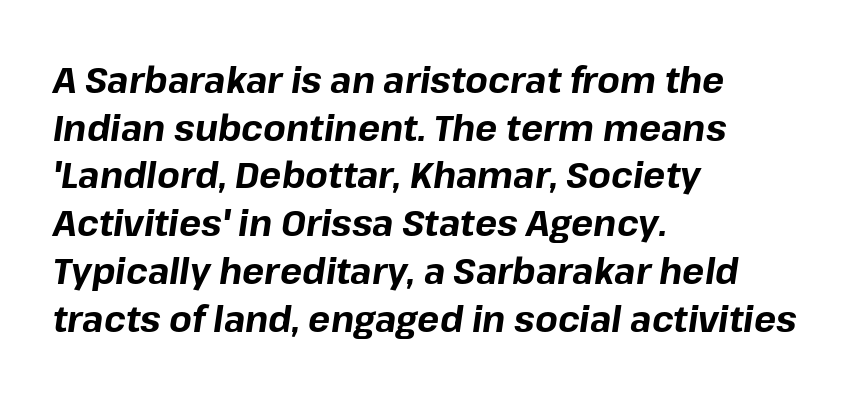
Q: Is the text bold? A: Yes.
Q: Is the text italic (slanted)? A: Yes, it leans right by about 8 degrees.
Q: Is the text underlined? A: No.
Q: How is the paragraph aligned? A: Left-aligned.
Q: Is the spacing between letters normal or unusually wide? A: Normal.
Q: Is the spacing between lines tight, normal or loose? A: Normal.
Q: Width (condensed, normal, or wide)? A: Normal.
Q: Stroke contrast? A: Low.
Q: x-height? A: Medium.
Q: Monospaced? A: No.
